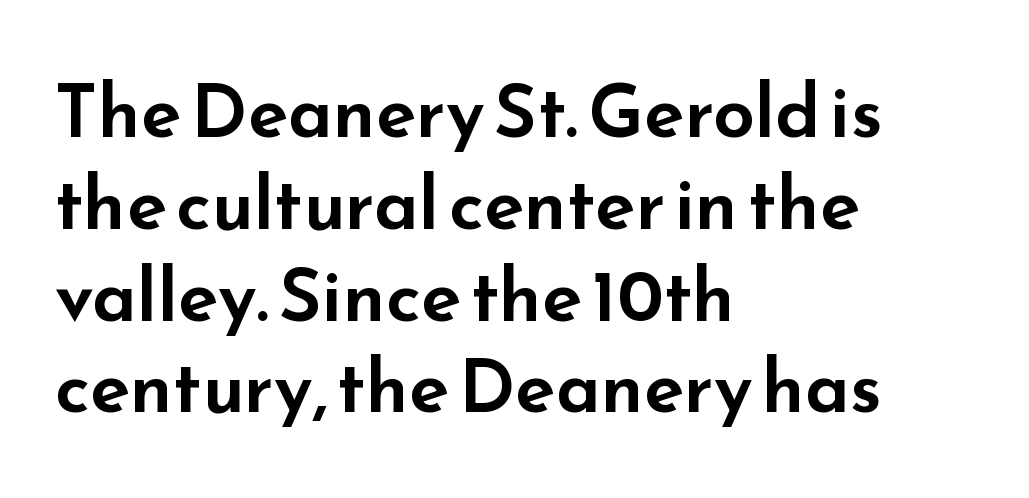
The image shows 74 px wide sans-serif type, upright; set left-aligned, line spacing 1.24x, normal letter spacing, not underlined; low stroke contrast and a small x-height.
